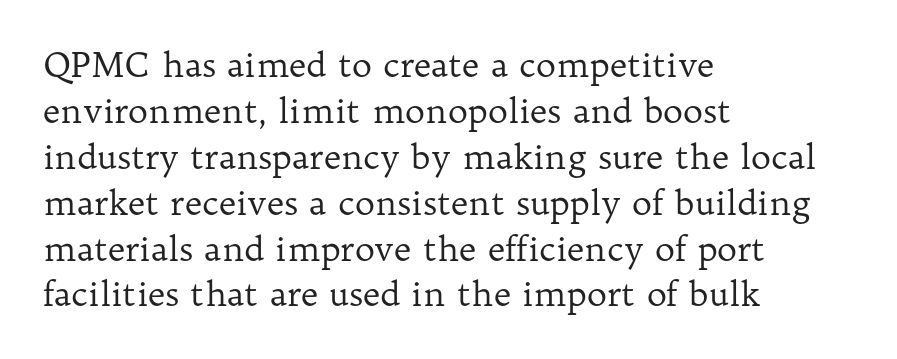
Vertical strokes here are truly vertical. This block has exactly the height ordinary leading produces. Does the type have serifs? Yes, each stem ends in a small foot. Varying glyph widths throughout — classic text-font behaviour. These lines are set flush left with a ragged right edge.
